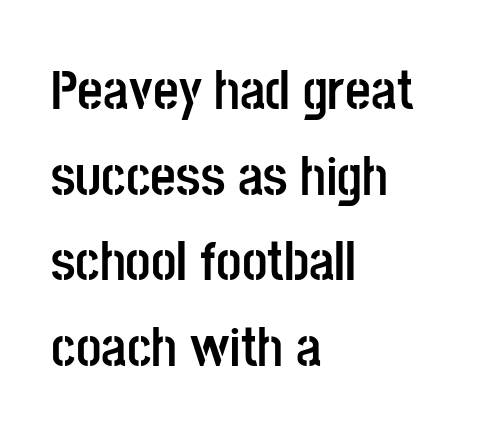
Q: Is the text bold? A: Yes.
Q: Is the text italic (slanted)? A: No, it is upright.
Q: Is the typeface a serif or a sans-serif typeface? A: Sans-serif.
Q: Is the text underlined? A: No.
Q: How is the paragraph aligned? A: Left-aligned.
Q: Is the spacing between letters normal or unusually wide? A: Normal.
Q: Is the spacing between lines tight, normal or loose? A: Normal.
Q: Width (condensed, normal, or wide)? A: Condensed.
Q: Stroke contrast? A: Low.
Q: x-height? A: Large.
Q: Monospaced? A: No.
